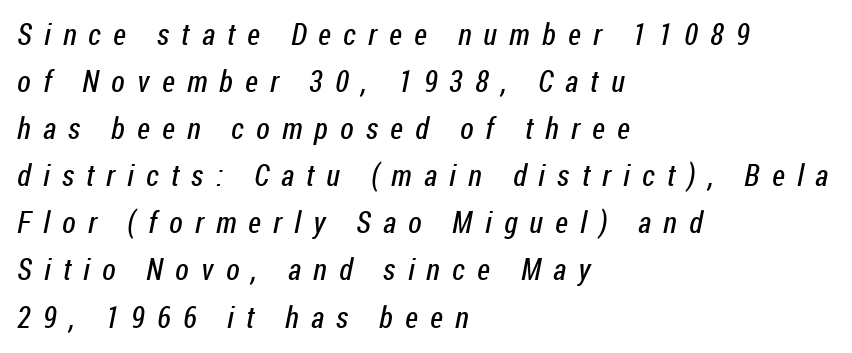
Q: Is the text bold? A: No.
Q: Is the typeface a serif or a sans-serif typeface? A: Sans-serif.
Q: Is the text underlined? A: No.
Q: How is the paragraph aligned? A: Left-aligned.
Q: Is the spacing between letters normal or unusually wide? A: Unusually wide.
Q: Is the spacing between lines tight, normal or loose? A: Normal.
Q: Width (condensed, normal, or wide)? A: Condensed.
Q: Stroke contrast? A: Low.
Q: x-height? A: Medium.
Q: Monospaced? A: No.
